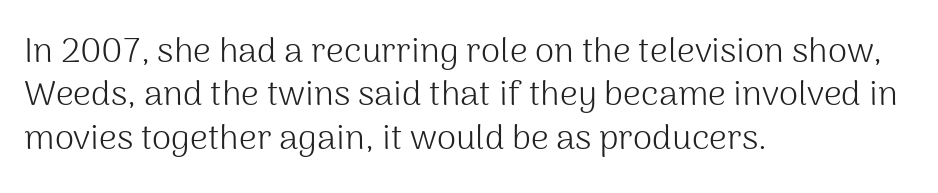
Stem width sits at or under what a default text font uses. This sample uses plain, unmodified letter spacing. These lines are composed in type without serifs. The words here are not underlined.
